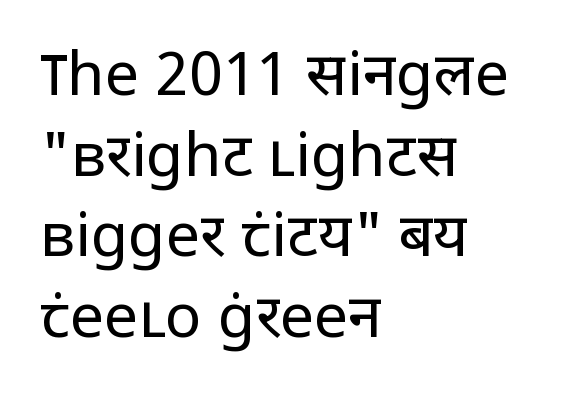
Q: Is the text bold? A: No.
Q: Is the text italic (slanted)? A: No, it is upright.
Q: Is the typeface a serif or a sans-serif typeface? A: Sans-serif.
Q: Is the text underlined? A: No.
Q: How is the paragraph aligned? A: Left-aligned.
Q: Is the spacing between letters normal or unusually wide? A: Normal.
Q: Is the spacing between lines tight, normal or loose? A: Normal.
Q: Width (condensed, normal, or wide)? A: Normal.
Q: Stroke contrast? A: Low.
Q: x-height? A: Medium.
Q: Monospaced? A: No.
